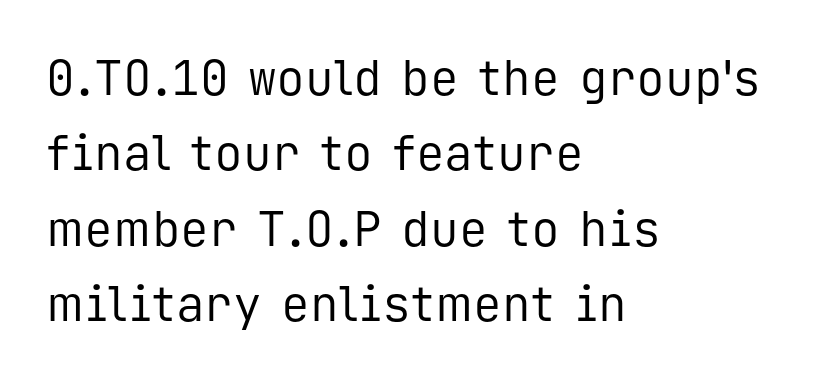
Students, observe: this is what conventionally led text looks like. If you drew a line through each stem, it would be perfectly vertical. Stems here are at most as thick as an everyday book face. Check where the strokes stop: nothing finishes them off — pure sans. Spacing verdict: monospaced, one width for all characters. Descenders are the only things crossing below the line.
